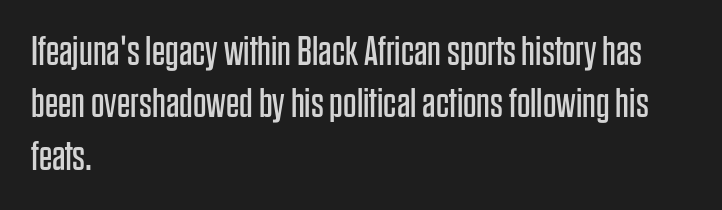
{"serif": "no", "italic": "no", "bold": "no", "weight": "regular", "width": "condensed", "stroke_contrast": "low", "x_height": "large", "monospaced": "no", "underline": "no", "align": "left", "line_spacing": "normal", "line_spacing_ratio": 1.25, "letter_spacing": "normal", "letter_spacing_em": 0.0, "glyph_px": 42}
